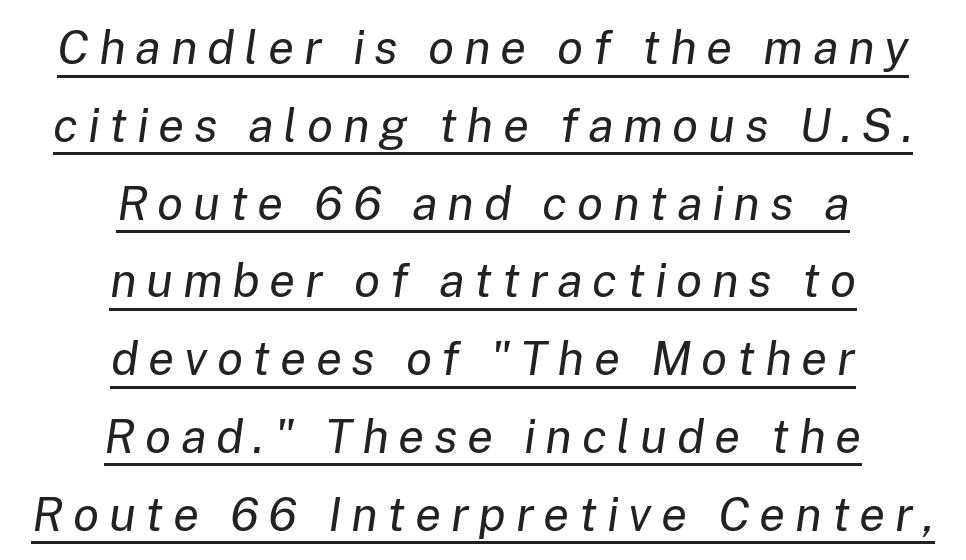
{"italic": "yes", "lean": "right", "slant_degrees": 8, "bold": "no", "weight": "regular", "width": "normal", "stroke_contrast": "low", "x_height": "medium", "monospaced": "no", "underline": "yes", "align": "center", "line_spacing": "normal", "line_spacing_ratio": 1.62, "letter_spacing": "wide", "letter_spacing_em": 0.2, "glyph_px": 48}
